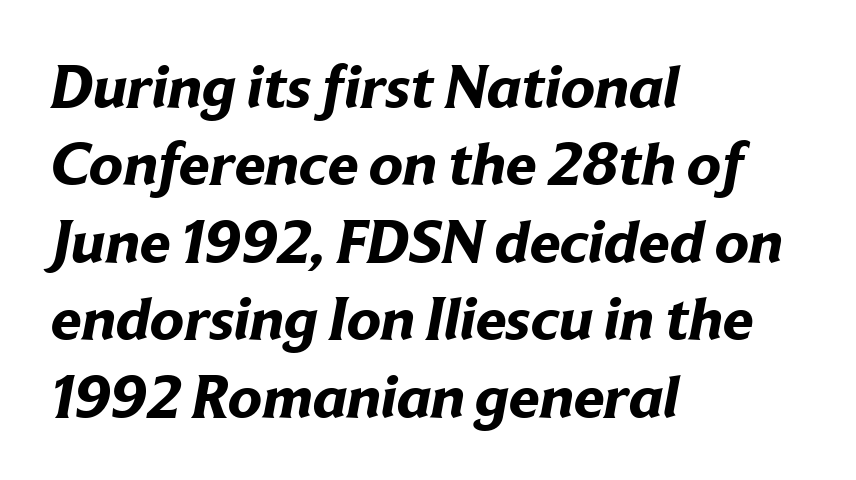
The image shows 62 px bold sans-serif type; set left-aligned, normal line spacing (1.25x), normal letter spacing, not underlined; low stroke contrast and a medium x-height.
